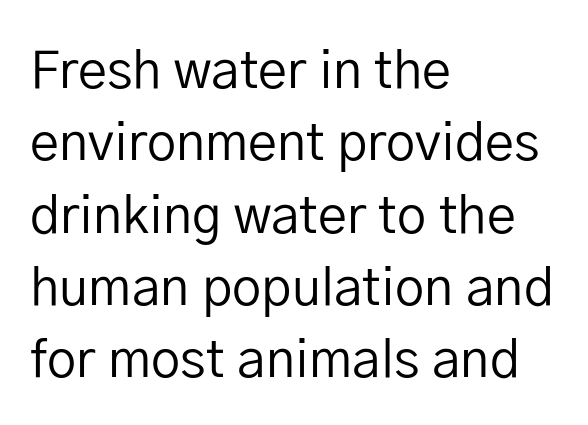
The image shows 52 px regular-weight sans-serif type, upright; set left-aligned, normal line spacing (1.39x), normal letter spacing, not underlined; low stroke contrast and a medium x-height.
